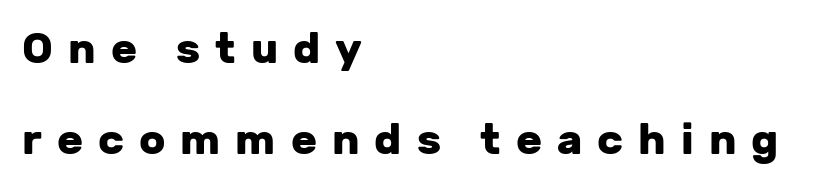
Weight check: bold — yes, fully. Words appear elongated and porous because spacing is wide. The letters carry no serifs — their stems end cleanly without finishing strokes. These lines are set flush left with a ragged right edge. Do the characters align in a grid? No, the font is proportional. Posture: straight, roman, zero tilt.
